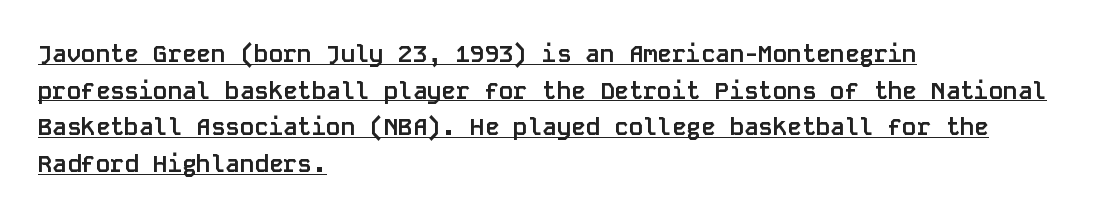
The image shows 24 px bold type, upright; set left-aligned, normal line spacing (1.53x), normal letter spacing, underlined.
